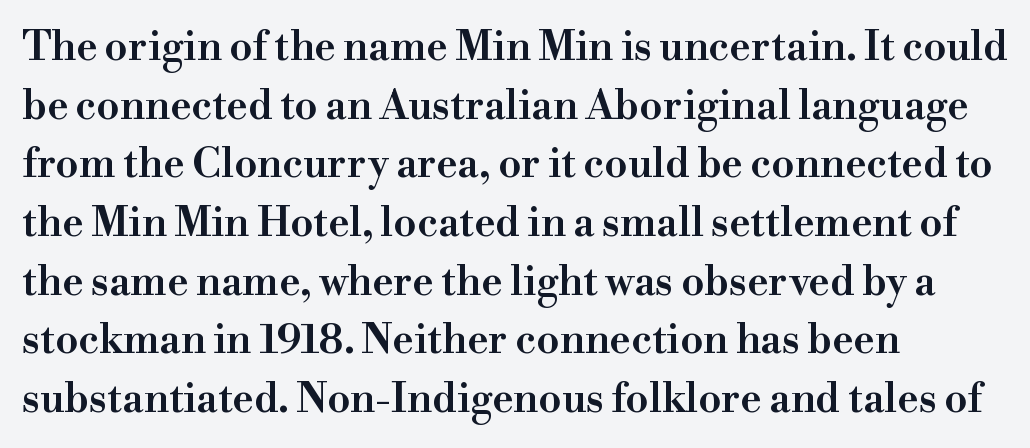
How heavy is the stroke? Medium-heavy — a semibold, shy of bold. Line spacing here is normal. Spacing between characters is what you'd get straight out of the box. Proportional: the letters do not fall into vertical columns. Every stem runs plumb, perpendicular to the baseline.
